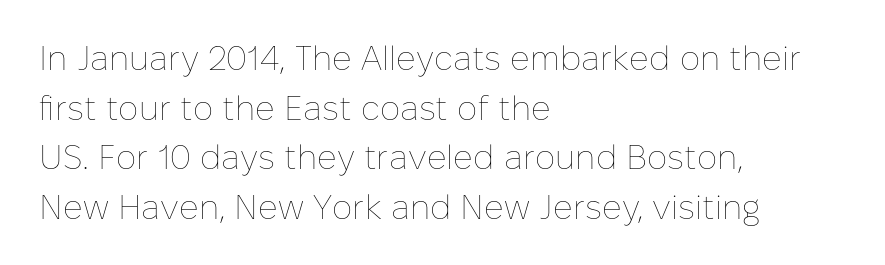
{"italic": "no", "bold": "no", "weight": "thin", "width": "normal", "stroke_contrast": "low", "x_height": "medium", "monospaced": "no", "underline": "no", "align": "left", "line_spacing": "normal", "line_spacing_ratio": 1.46, "letter_spacing": "normal", "letter_spacing_em": 0.0, "glyph_px": 34}
